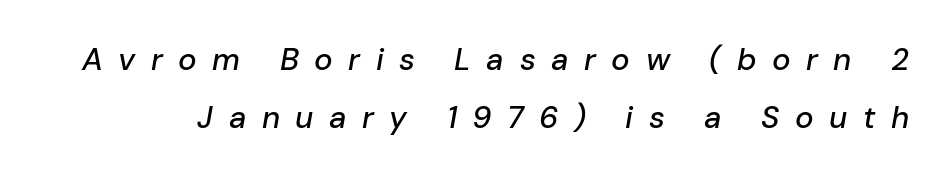
The image shows 31 px text type, italic (leaning right); set line spacing 1.86x, unusually wide letter spacing (+0.5 em), not underlined; low stroke contrast and a medium x-height.
